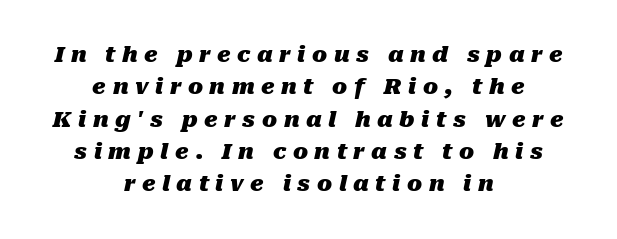
Q: Is the text bold? A: Yes.
Q: Is the text italic (slanted)? A: Yes, it leans right by about 10 degrees.
Q: Is the text underlined? A: No.
Q: How is the paragraph aligned? A: Centered.
Q: Is the spacing between letters normal or unusually wide? A: Unusually wide.
Q: Is the spacing between lines tight, normal or loose? A: Normal.
